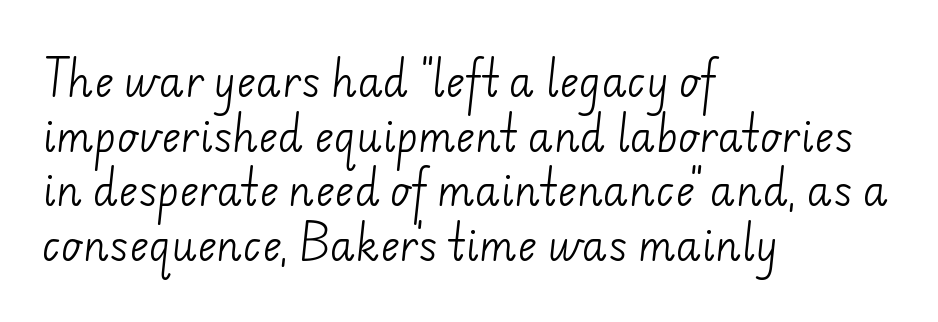
Weight: in the light-to-regular range. Do the characters align in a grid? No, the font is proportional. This is sans-serif lettering, the kind often seen on screens and signage. Words appear dense and cohesive because spacing is normal.
